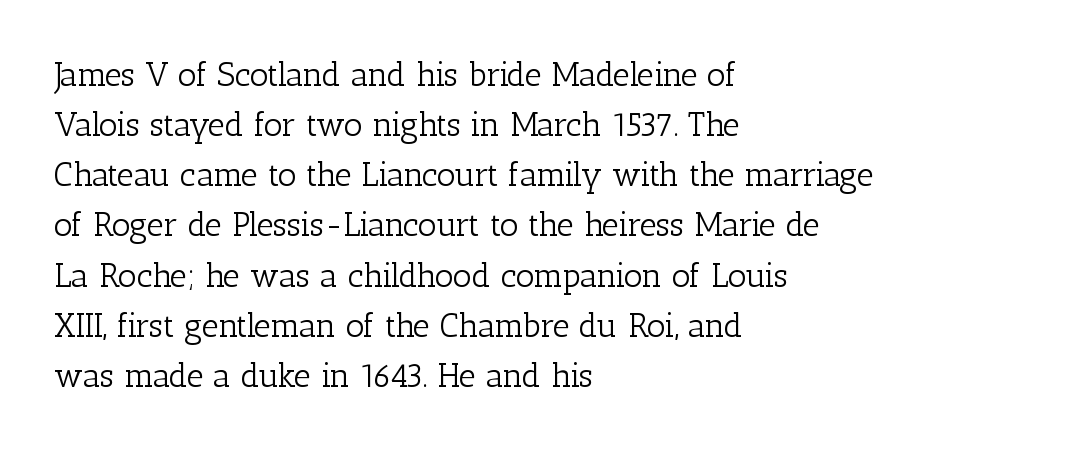
The image shows 33 px light serif type, upright; set left-aligned, normal line spacing (1.52x), normal letter spacing, not underlined; low stroke contrast and a medium x-height.
